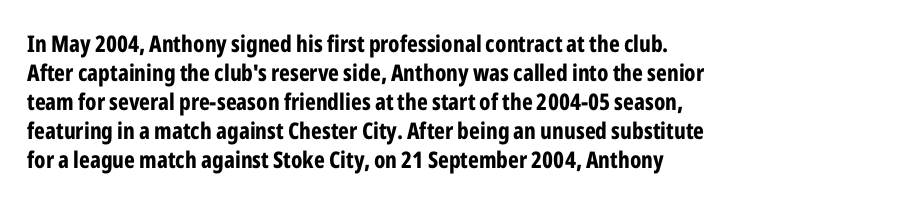
Q: Is the text bold? A: Yes.
Q: Is the text italic (slanted)? A: No, it is upright.
Q: Is the text underlined? A: No.
Q: How is the paragraph aligned? A: Left-aligned.
Q: Is the spacing between letters normal or unusually wide? A: Normal.
Q: Is the spacing between lines tight, normal or loose? A: Normal.
